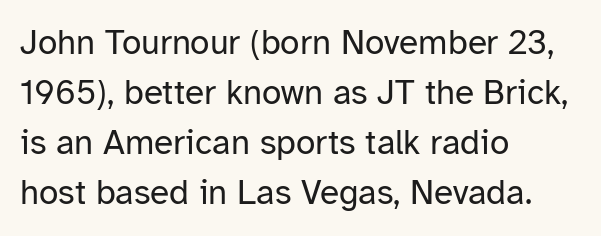
{"serif": "no", "italic": "no", "bold": "no", "weight": "regular", "width": "normal", "stroke_contrast": "low", "x_height": "medium", "monospaced": "no", "underline": "no", "align": "left", "line_spacing": "normal", "line_spacing_ratio": 1.43, "letter_spacing": "normal", "letter_spacing_em": 0.0, "glyph_px": 35}
